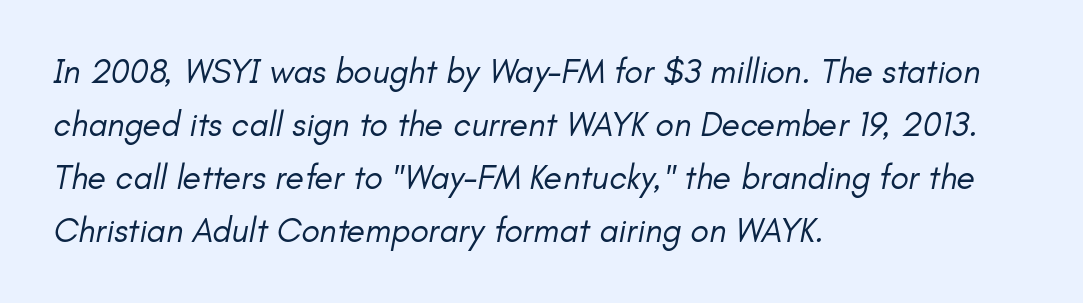
The image shows 34 px regular-weight type, italic (leaning right); set left-aligned, normal line spacing (1.56x), normal letter spacing, not underlined; low stroke contrast and a small x-height.
